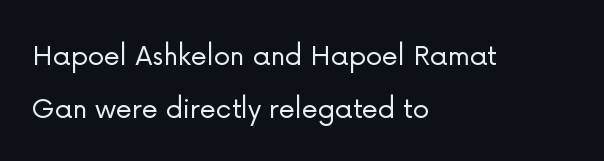
Where is the straight margin? On the left. Italic: no, the glyphs are upright roman. Letters have the restrained weight of plain body copy at most. Plain, unruled lines of type. The rendering keeps characters at their native spacing.
